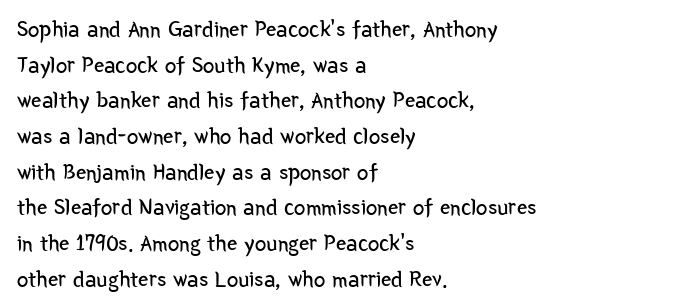
The image shows 23 px text type, upright; set left-aligned, normal line spacing (1.55x), normal letter spacing, not underlined.
